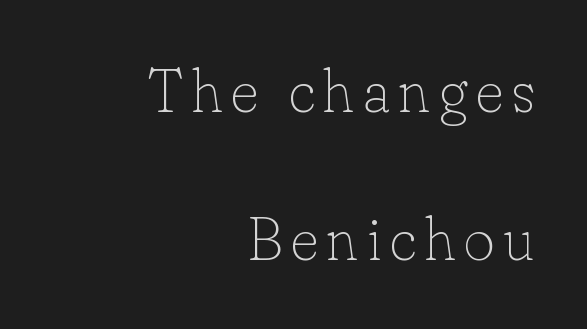
{"serif": "yes", "italic": "no", "bold": "no", "weight": "thin", "width": "normal", "stroke_contrast": "low", "x_height": "small", "monospaced": "no", "underline": "no", "align": "right", "line_spacing": "loose", "line_spacing_ratio": 2.43, "glyph_px": 61}
